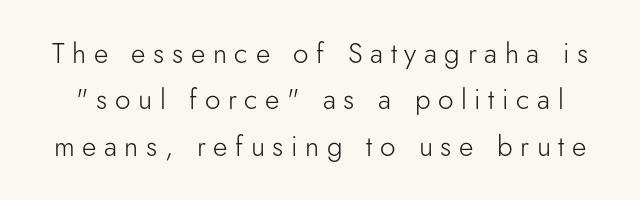
Q: Is the text bold? A: No.
Q: Is the text italic (slanted)? A: No, it is upright.
Q: Is the typeface a serif or a sans-serif typeface? A: Sans-serif.
Q: Is the text underlined? A: No.
Q: Is the spacing between letters normal or unusually wide? A: Unusually wide.
Q: Is the spacing between lines tight, normal or loose? A: Normal.
Q: Width (condensed, normal, or wide)? A: Normal.
Q: Stroke contrast? A: Low.
Q: x-height? A: Small.
Q: Monospaced? A: No.
